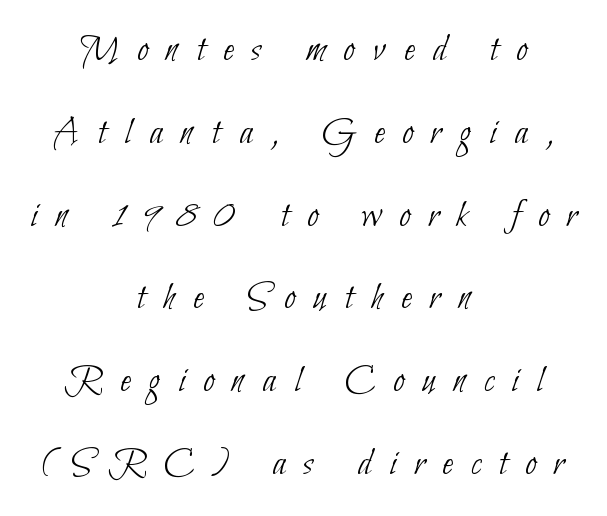
Q: Is the text bold? A: No.
Q: Is the typeface a serif or a sans-serif typeface? A: Sans-serif.
Q: Is the text underlined? A: No.
Q: How is the paragraph aligned? A: Centered.
Q: Is the spacing between letters normal or unusually wide? A: Unusually wide.
Q: Is the spacing between lines tight, normal or loose? A: Loose.
Q: Width (condensed, normal, or wide)? A: Condensed.
Q: Stroke contrast? A: Low.
Q: x-height? A: Small.
Q: Monospaced? A: No.
